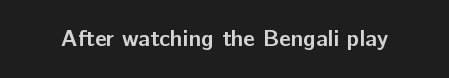
Q: Is the text bold? A: Yes.
Q: Is the text italic (slanted)? A: No, it is upright.
Q: Is the text underlined? A: No.
Q: Is the spacing between letters normal or unusually wide? A: Normal.
